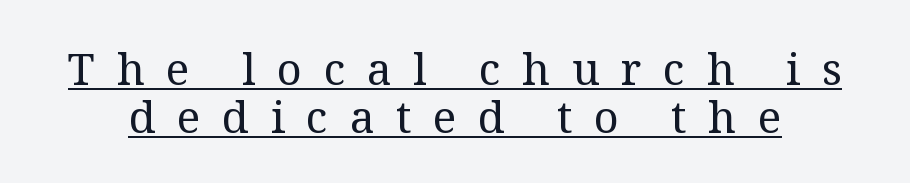
{"serif": "yes", "italic": "no", "bold": "no", "weight": "regular", "width": "normal", "stroke_contrast": "medium", "x_height": "medium", "monospaced": "no", "underline": "yes", "line_spacing": "tight", "line_spacing_ratio": 1.08, "letter_spacing": "wide", "letter_spacing_em": 0.49, "glyph_px": 44}
